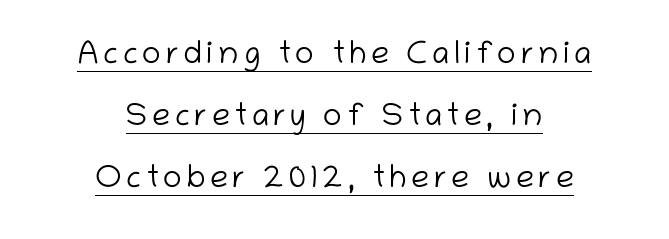
Q: Is the text bold? A: No.
Q: Is the text italic (slanted)? A: No, it is upright.
Q: Is the typeface a serif or a sans-serif typeface? A: Sans-serif.
Q: Is the text underlined? A: Yes.
Q: How is the paragraph aligned? A: Centered.
Q: Is the spacing between lines tight, normal or loose? A: Loose.
Q: Width (condensed, normal, or wide)? A: Normal.
Q: Stroke contrast? A: Low.
Q: x-height? A: Medium.
Q: Monospaced? A: No.
